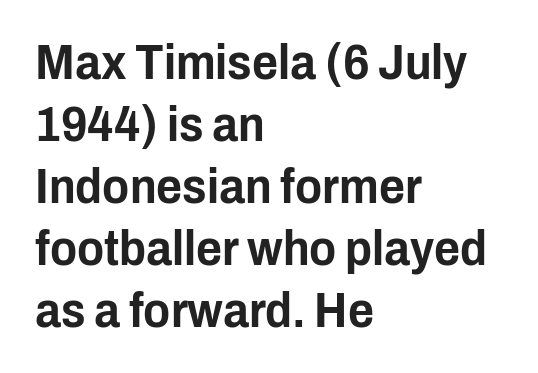
A sans-serif font was chosen for this passage. Note the varied advance widths — an 'i' is clearly narrower than an 'm'. Every character sits straight up, as roman type does. The string is rendered with underlining switched off. Here the glyphs are tracked normally, forming tight word shapes. The rag falls on the right side of this text block.
